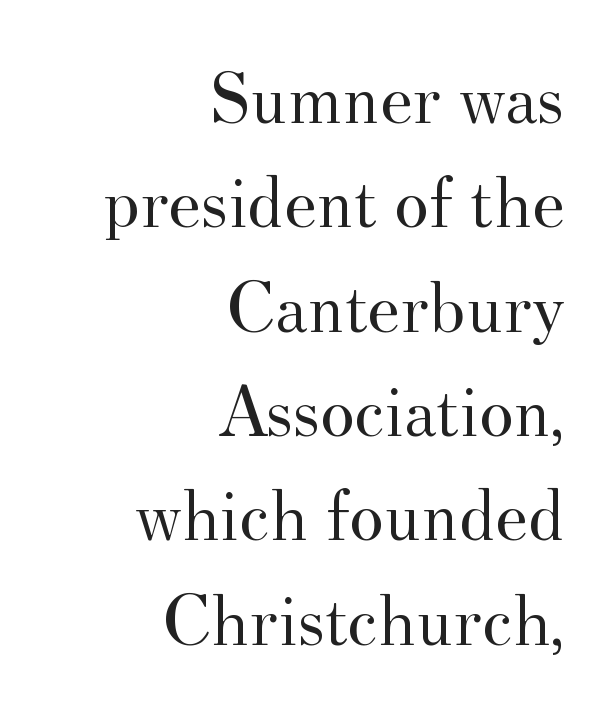
Do the characters align in a grid? No, the font is proportional. Anything drawn beneath the words? Only blank space. Is the type heavy? It reads as light-to-regular instead. Glyph-to-glyph distance matches everyday printed text.
